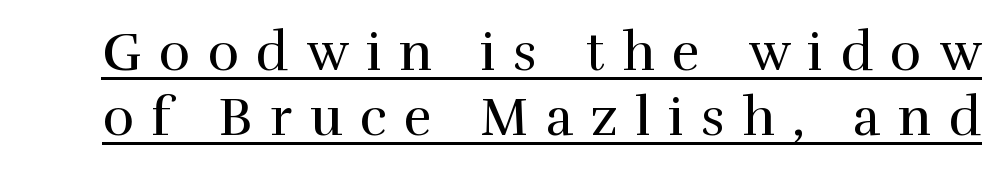
The image shows 53 px regular-weight serif type, upright; set line spacing 1.22x, unusually wide letter spacing (+0.33 em), underlined; high stroke contrast and a medium x-height.
